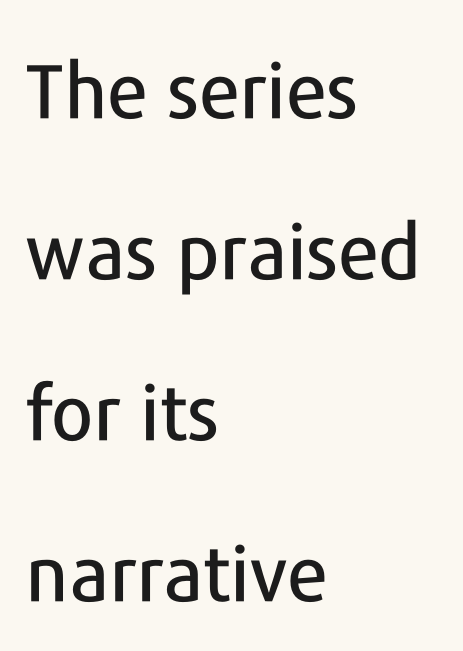
Q: Is the text italic (slanted)? A: No, it is upright.
Q: Is the typeface a serif or a sans-serif typeface? A: Sans-serif.
Q: Is the text underlined? A: No.
Q: How is the paragraph aligned? A: Left-aligned.
Q: Is the spacing between letters normal or unusually wide? A: Normal.
Q: Is the spacing between lines tight, normal or loose? A: Loose.
Q: Width (condensed, normal, or wide)? A: Normal.
Q: Stroke contrast? A: Low.
Q: x-height? A: Medium.
Q: Monospaced? A: No.
